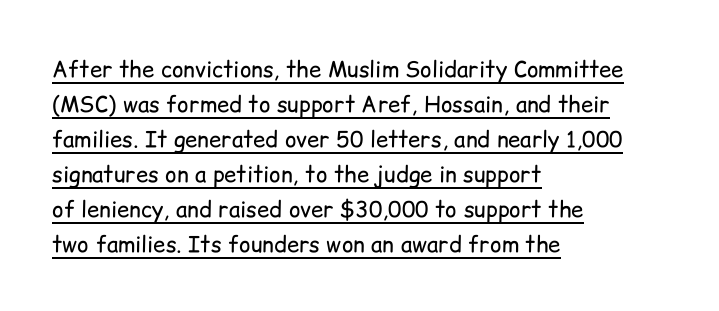
{"italic": "no", "bold": "no", "underline": "yes", "align": "left", "line_spacing": "normal", "line_spacing_ratio": 1.59, "letter_spacing": "normal", "letter_spacing_em": 0.0, "glyph_px": 22}
